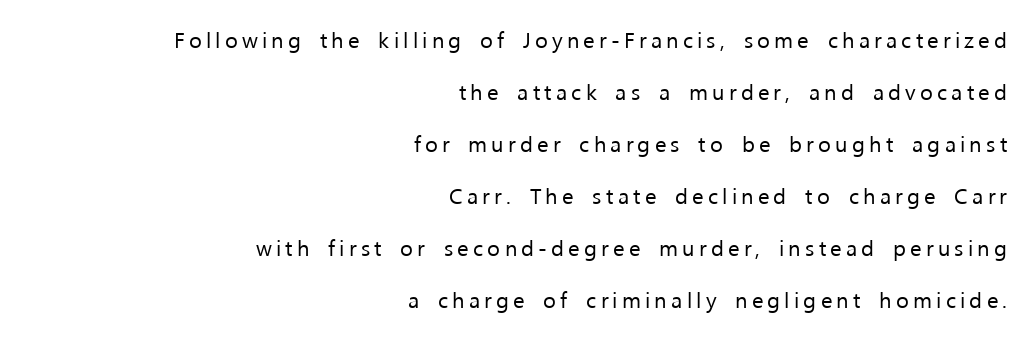
The image shows 22 px text type, upright; set right-aligned, loose line spacing (2.36x), not underlined.
